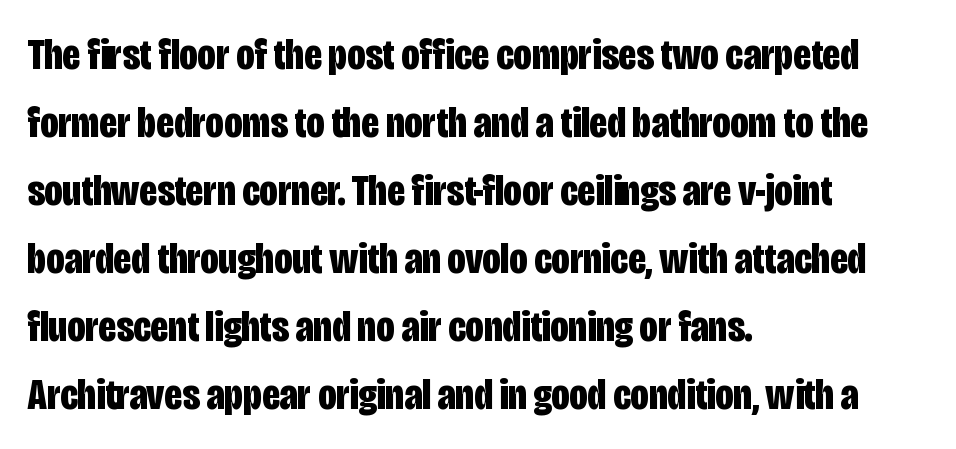
{"serif": "no", "italic": "no", "bold": "yes", "weight": "bold", "width": "condensed", "stroke_contrast": "low", "x_height": "large", "monospaced": "no", "underline": "no", "align": "left", "line_spacing": "normal", "line_spacing_ratio": 1.51, "letter_spacing": "normal", "letter_spacing_em": 0.0, "glyph_px": 45}
